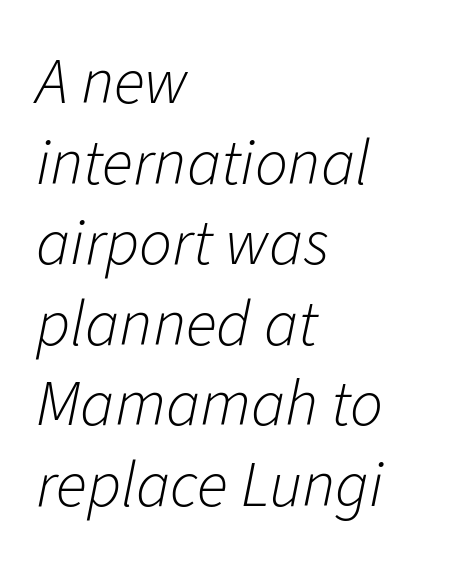
{"italic": "yes", "lean": "right", "slant_degrees": 11, "bold": "no", "weight": "light", "width": "normal", "stroke_contrast": "low", "x_height": "medium", "monospaced": "no", "underline": "no", "align": "left", "line_spacing_ratio": 1.24, "letter_spacing": "normal", "letter_spacing_em": 0.0, "glyph_px": 65}
